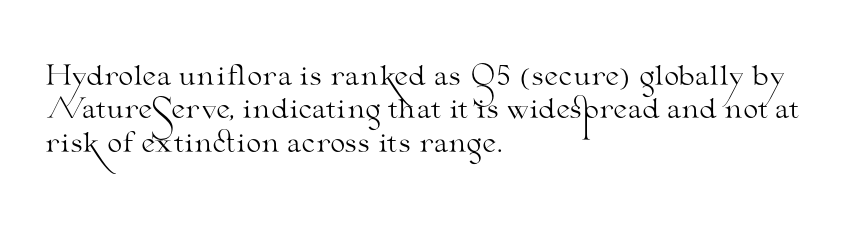
The image shows 27 px text type, upright; set left-aligned, line spacing 1.24x, normal letter spacing, not underlined.
